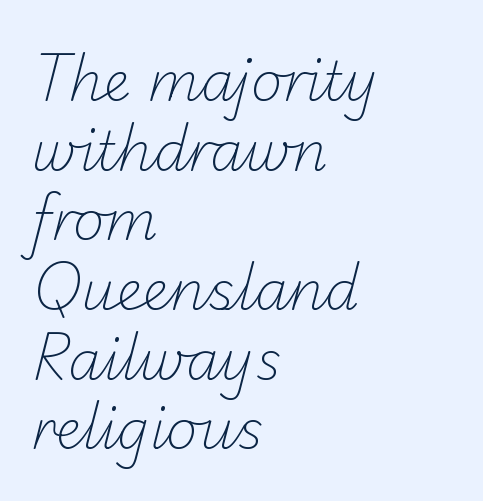
{"serif": "no", "bold": "no", "weight": "light", "width": "normal", "stroke_contrast": "low", "x_height": "small", "monospaced": "no", "underline": "no", "align": "left", "line_spacing": "normal", "line_spacing_ratio": 1.29, "letter_spacing": "normal", "letter_spacing_em": 0.0, "glyph_px": 54}
